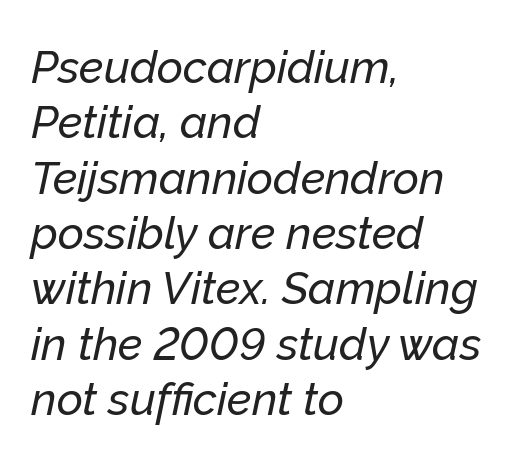
{"italic": "yes", "lean": "right", "slant_degrees": 12, "width": "normal", "stroke_contrast": "low", "x_height": "medium", "monospaced": "no", "underline": "no", "align": "left", "line_spacing_ratio": 1.23, "letter_spacing": "normal", "letter_spacing_em": 0.0, "glyph_px": 45}
